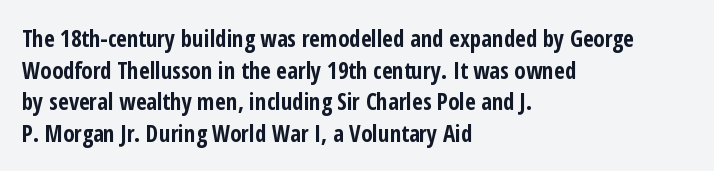
One glance says typical: line gaps are just what's usual. The letters stand upright; this is a roman face. These lines stack with their left ends in a neat column. Bold? Absolutely — the strokes are thick and heavy.
